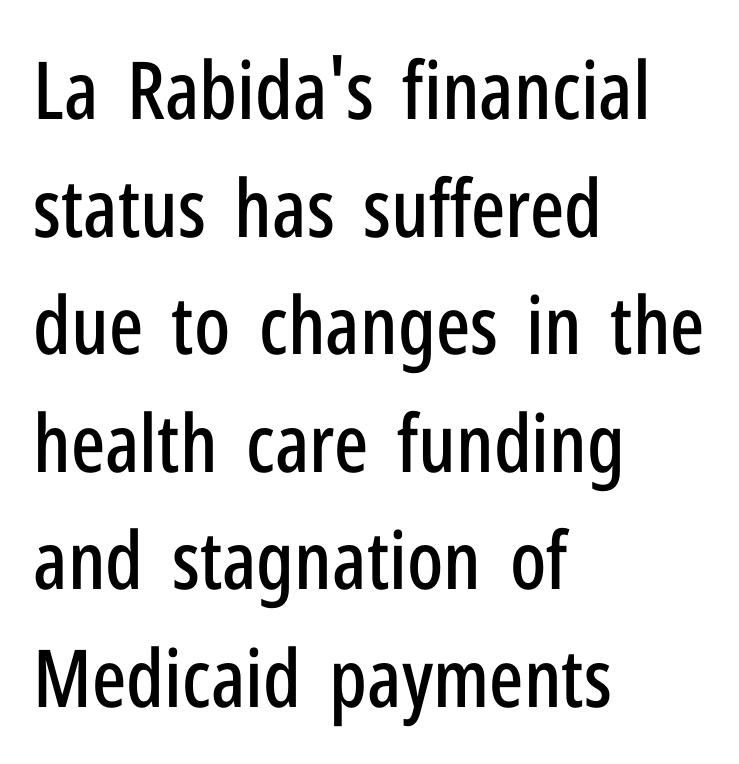
Nope, no serifs anywhere on these letters. Does the copy run flush right? No — it runs flush left. Words float on clear page, feet unadorned. The lettering stays uniformly vertical, giving the passage a roman look.
